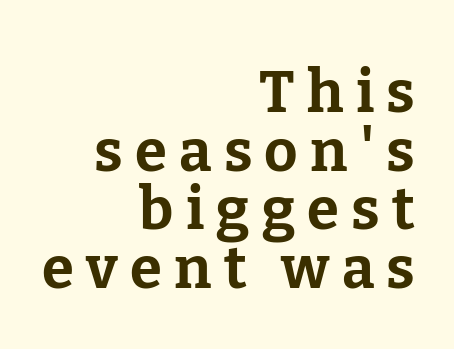
Q: Is the text bold? A: Yes.
Q: Is the text italic (slanted)? A: No, it is upright.
Q: Is the typeface a serif or a sans-serif typeface? A: Serif.
Q: Is the text underlined? A: No.
Q: How is the paragraph aligned? A: Right-aligned.
Q: Is the spacing between letters normal or unusually wide? A: Unusually wide.
Q: Is the spacing between lines tight, normal or loose? A: Tight.
Q: Width (condensed, normal, or wide)? A: Normal.
Q: Stroke contrast? A: Low.
Q: x-height? A: Medium.
Q: Monospaced? A: No.
